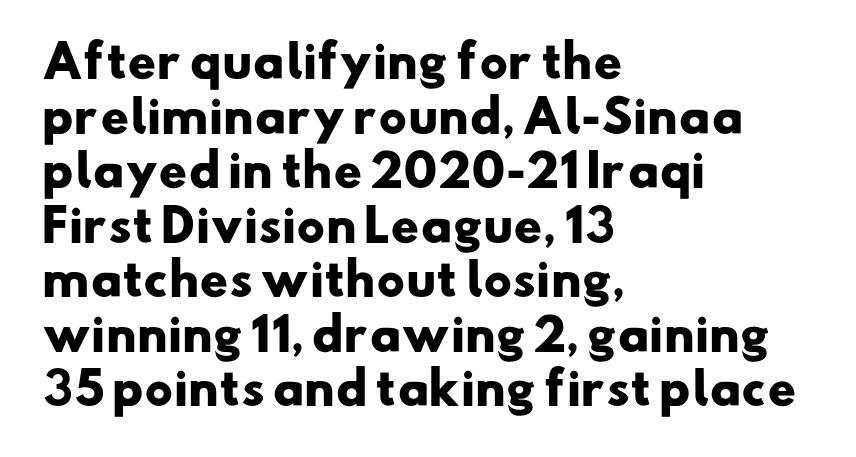
{"serif": "no", "bold": "yes", "weight": "heavy", "width": "wide", "stroke_contrast": "low", "x_height": "small", "monospaced": "no", "underline": "no", "align": "left", "line_spacing_ratio": 1.24, "letter_spacing": "normal", "letter_spacing_em": 0.0, "glyph_px": 44}
